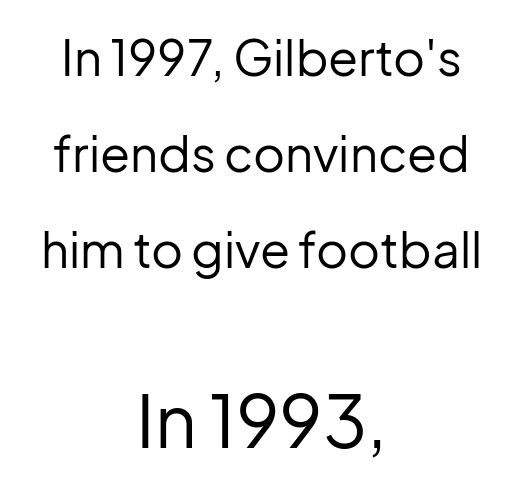
The image shows 73 px regular-weight sans-serif type, upright; set centered, loose line spacing (1.96x), normal letter spacing, not underlined; the second (bottom) block is 1.49x larger; low stroke contrast and a medium x-height.
